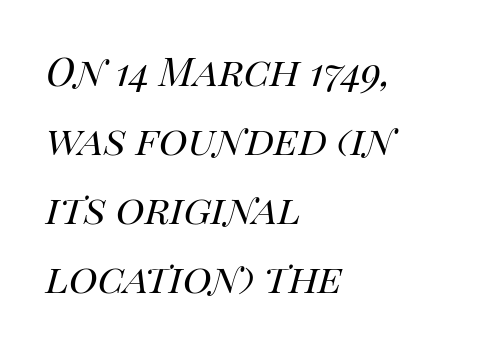
The image shows 49 px regular-weight type, italic (leaning right); set left-aligned, normal line spacing (1.41x), normal letter spacing, not underlined; high stroke contrast and a large x-height.
